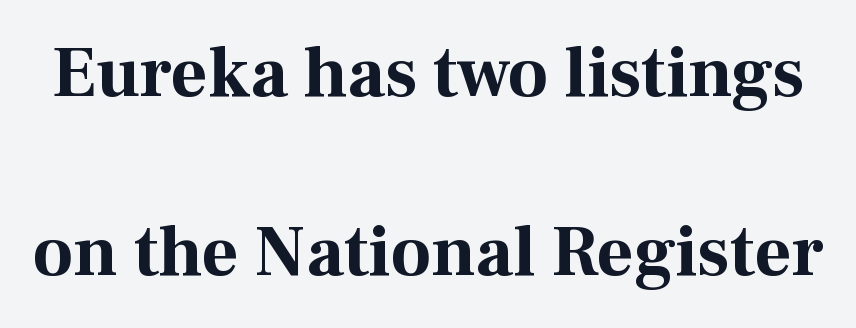
{"serif": "yes", "italic": "no", "bold": "yes", "weight": "bold", "width": "normal", "stroke_contrast": "medium", "x_height": "medium", "monospaced": "no", "underline": "no", "line_spacing": "loose", "line_spacing_ratio": 2.49, "letter_spacing": "normal", "letter_spacing_em": 0.0, "glyph_px": 72}
